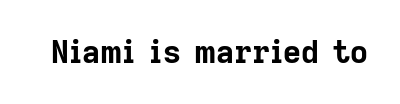
{"serif": "no", "italic": "no", "bold": "yes", "weight": "bold", "width": "normal", "stroke_contrast": "low", "x_height": "medium", "monospaced": "no", "underline": "no", "letter_spacing": "normal", "letter_spacing_em": 0.0, "glyph_px": 31}
